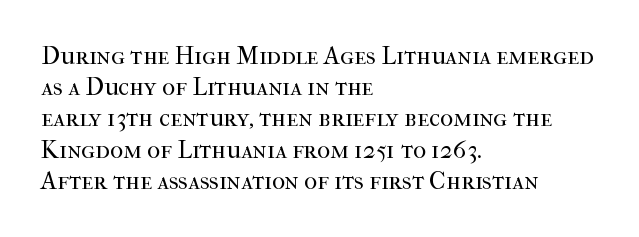
Q: Is the text bold? A: No.
Q: Is the text italic (slanted)? A: No, it is upright.
Q: Is the text underlined? A: No.
Q: How is the paragraph aligned? A: Left-aligned.
Q: Is the spacing between letters normal or unusually wide? A: Normal.
Q: Is the spacing between lines tight, normal or loose? A: Normal.
